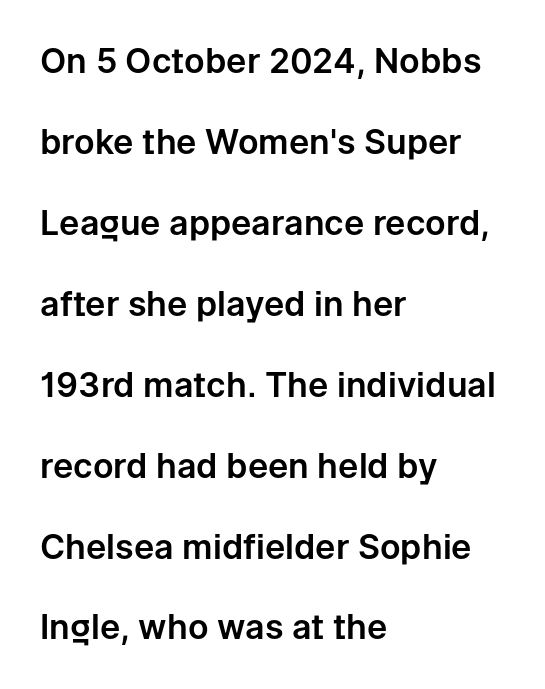
{"serif": "no", "italic": "no", "width": "normal", "stroke_contrast": "low", "x_height": "medium", "monospaced": "no", "underline": "no", "align": "left", "line_spacing": "loose", "line_spacing_ratio": 2.38, "letter_spacing": "normal", "letter_spacing_em": 0.0, "glyph_px": 34}
